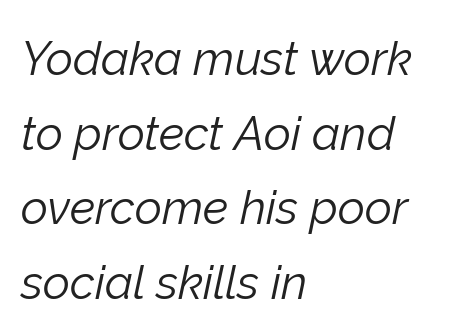
{"italic": "yes", "lean": "right", "slant_degrees": 12, "bold": "no", "weight": "light", "width": "normal", "stroke_contrast": "low", "x_height": "medium", "monospaced": "no", "underline": "no", "align": "left", "line_spacing": "normal", "line_spacing_ratio": 1.59, "letter_spacing": "normal", "letter_spacing_em": 0.0, "glyph_px": 47}
